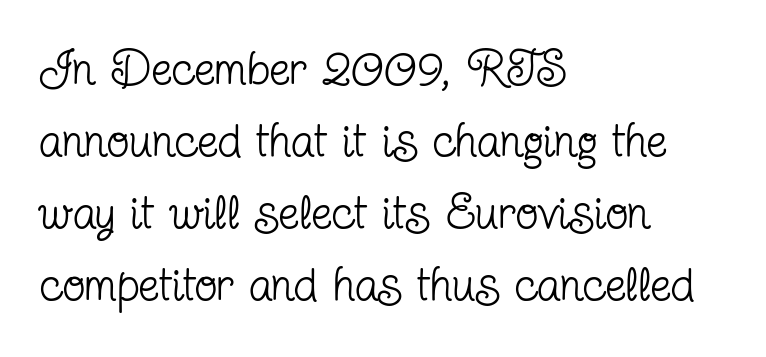
The image shows 47 px regular-weight, condensed serif type, upright; set left-aligned, normal line spacing (1.53x), normal letter spacing, not underlined; low stroke contrast and a medium x-height.
